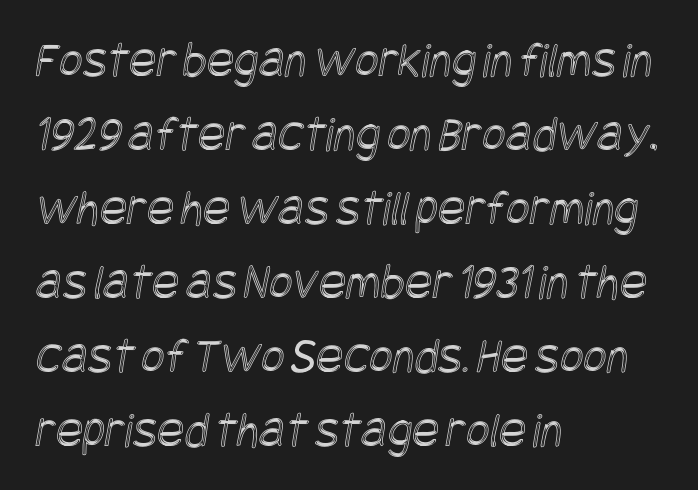
Is the letter spacing exaggerated? No — it looks like the ordinary default. This sample is left-justified, so line endings fall wherever the words run out. Line spacing here is normal. The area under the type is left untouched.
